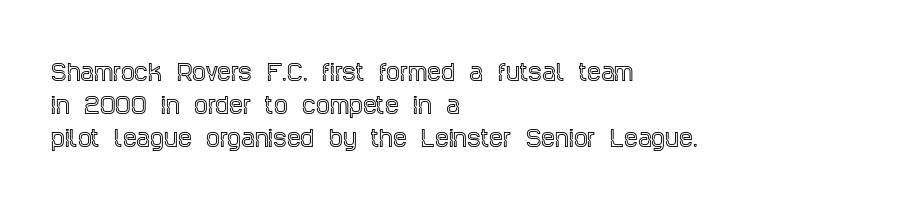
{"italic": "no", "underline": "no", "align": "left", "line_spacing": "normal", "line_spacing_ratio": 1.49, "letter_spacing": "normal", "letter_spacing_em": 0.0, "glyph_px": 22}
